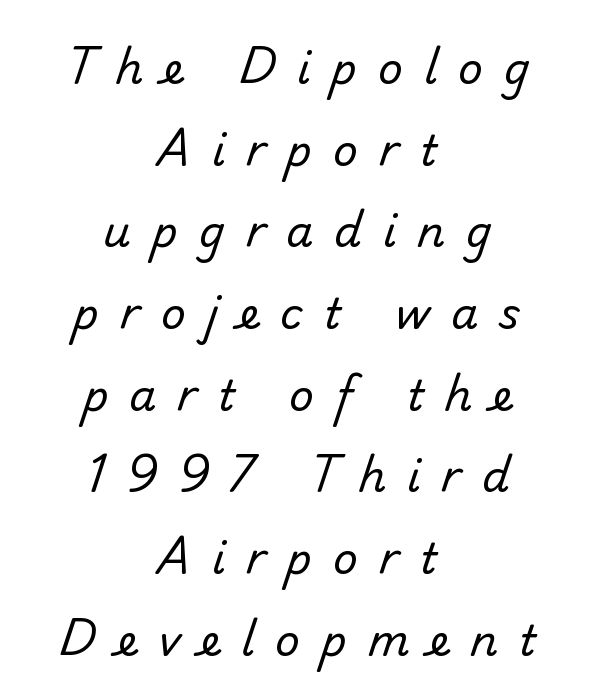
Q: Is the text bold? A: No.
Q: Is the typeface a serif or a sans-serif typeface? A: Sans-serif.
Q: Is the text underlined? A: No.
Q: How is the paragraph aligned? A: Centered.
Q: Is the spacing between letters normal or unusually wide? A: Unusually wide.
Q: Is the spacing between lines tight, normal or loose? A: Loose.
Q: Width (condensed, normal, or wide)? A: Normal.
Q: Stroke contrast? A: Low.
Q: x-height? A: Small.
Q: Monospaced? A: No.
